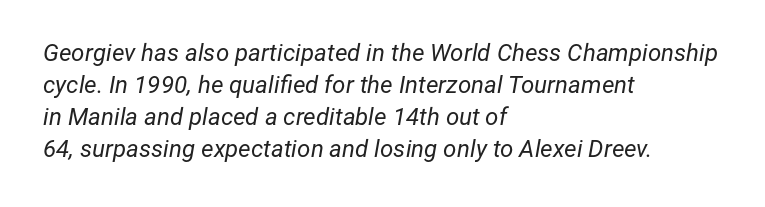
{"italic": "yes", "lean": "right", "slant_degrees": 12, "bold": "no", "underline": "no", "align": "left", "line_spacing": "normal", "line_spacing_ratio": 1.34, "letter_spacing": "normal", "letter_spacing_em": 0.0, "glyph_px": 24}
